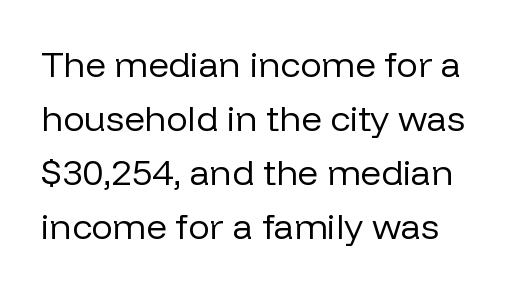
Type without underlining. The face looks like a standard text weight, possibly lighter. A sans-serif font was chosen for this passage. Whoever set this chose a conventional vertical rhythm.
